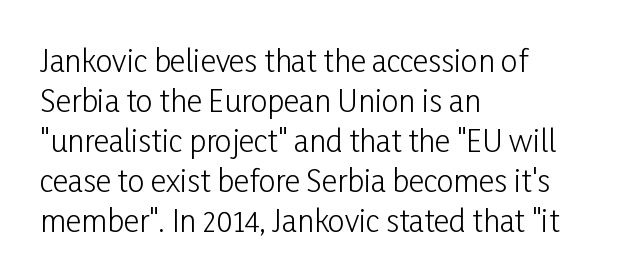
Caption: multi-line text, flush left, ragged right. The designer went with a sans here, leaving each stem footless. The designer left line spacing at the default. A quiet, ordinary-to-light weight characterises the typeface. The passage shown is not underscored anywhere. The passage shown is typed in a proportional face where columns would drift.
